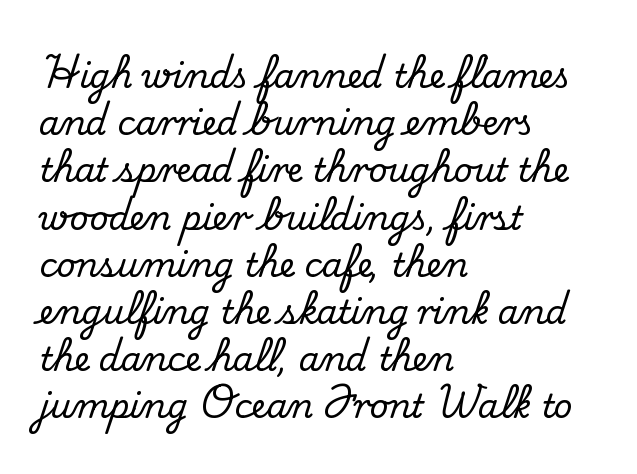
Is this a fixed-width face? No — the glyphs have proportional, varying widths. The zone under the glyphs is completely vacant. Visually the block forms a straight wall on the left and a jagged coastline on the right.
